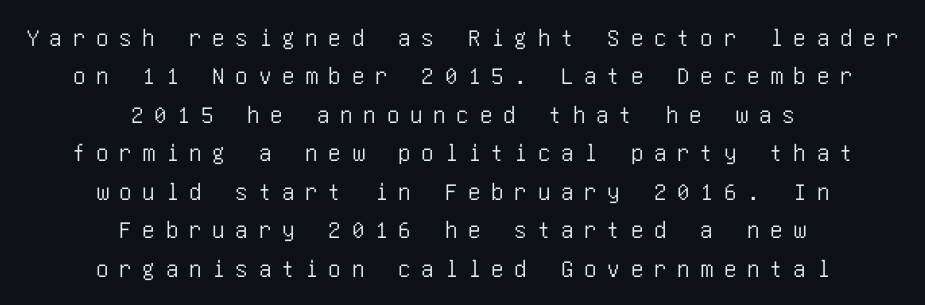
{"italic": "no", "underline": "no", "align": "center", "line_spacing": "normal", "line_spacing_ratio": 1.54, "letter_spacing": "wide", "letter_spacing_em": 0.43, "glyph_px": 25}
